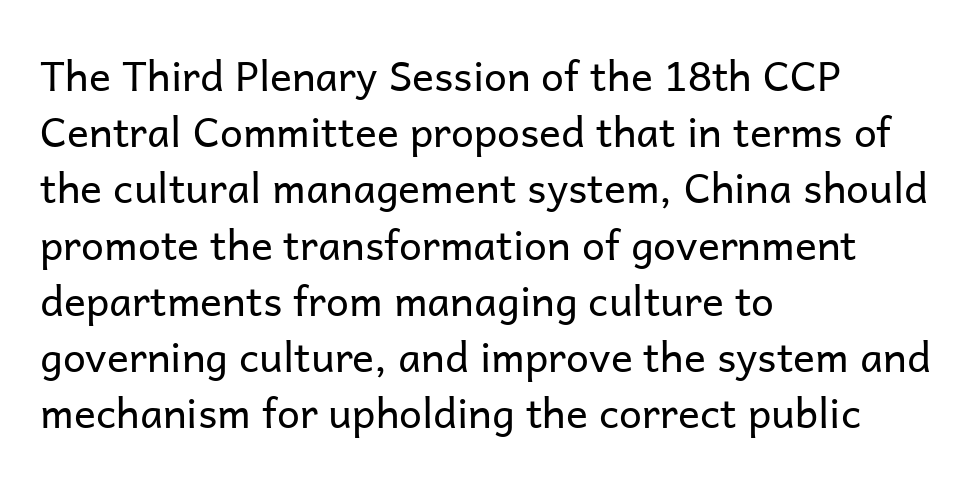
{"serif": "no", "italic": "no", "bold": "no", "weight": "regular", "width": "normal", "stroke_contrast": "low", "x_height": "medium", "monospaced": "no", "underline": "no", "align": "left", "line_spacing": "normal", "line_spacing_ratio": 1.37, "letter_spacing": "normal", "letter_spacing_em": 0.0, "glyph_px": 41}
